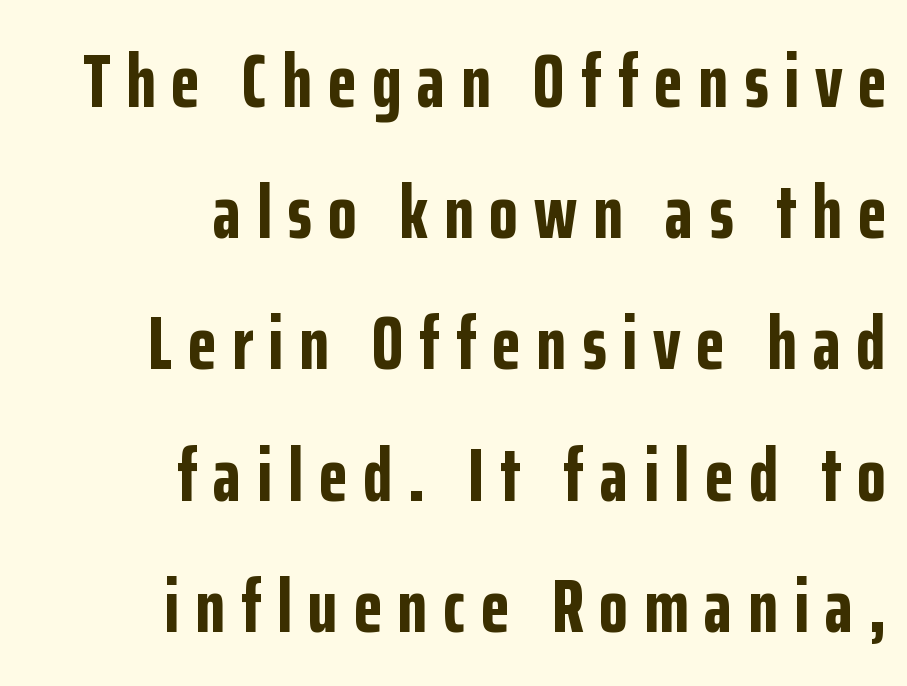
Q: Is the text bold? A: Yes.
Q: Is the text italic (slanted)? A: No, it is upright.
Q: Is the typeface a serif or a sans-serif typeface? A: Sans-serif.
Q: Is the text underlined? A: No.
Q: How is the paragraph aligned? A: Right-aligned.
Q: Is the spacing between letters normal or unusually wide? A: Unusually wide.
Q: Width (condensed, normal, or wide)? A: Condensed.
Q: Stroke contrast? A: Low.
Q: x-height? A: Medium.
Q: Monospaced? A: No.
